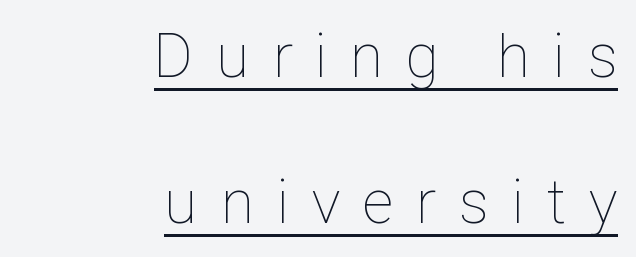
The image shows 62 px thin, condensed type, upright; set right-aligned, loose line spacing (2.35x), unusually wide letter spacing (+0.38 em), underlined; low stroke contrast and a medium x-height.
